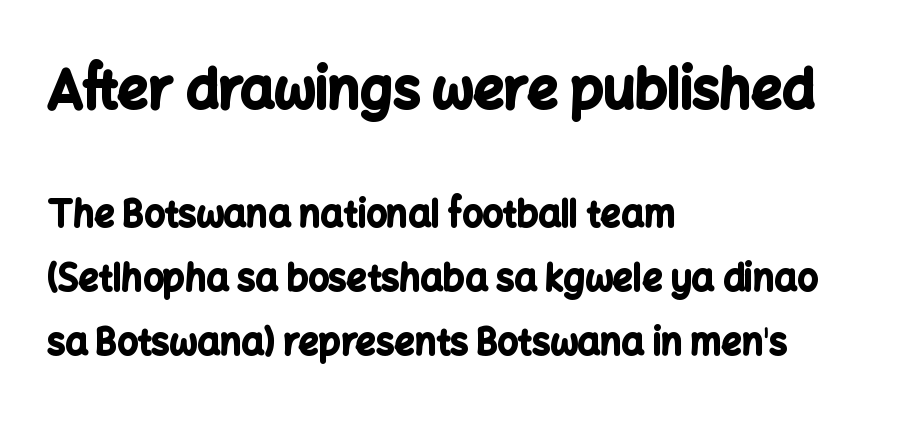
You could not count columns in this text — the font is proportionally spaced. Size hierarchy here favors the leading block over the trailing one. Letterform terminals end flat and unadorned throughout the passage. The passage shown is emphatically bold.
